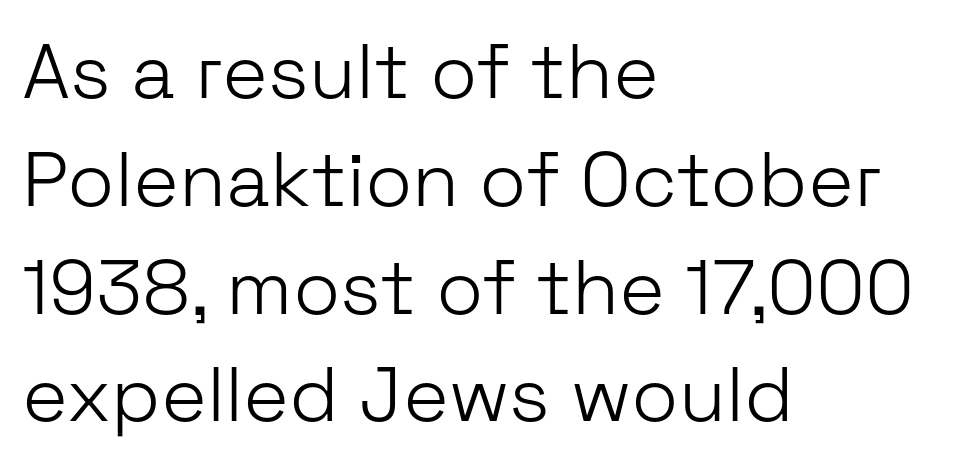
The passage is arranged the way most books set body copy — flush left. This is sans-serif lettering, the kind often seen on screens and signage. Designer's note — italics off, roman on. Lines of text with bare space underneath. The face used here is proportionally spaced, like ordinary book or web type.
